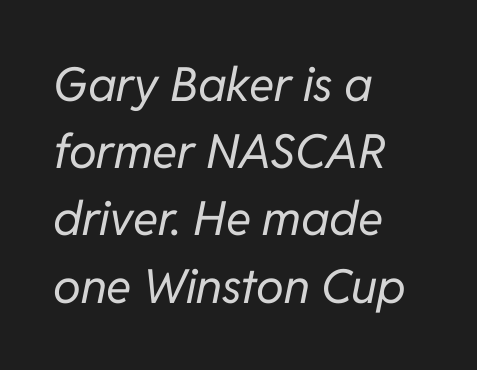
{"italic": "yes", "lean": "right", "slant_degrees": 11, "bold": "no", "weight": "regular", "width": "normal", "stroke_contrast": "low", "x_height": "medium", "monospaced": "no", "underline": "no", "align": "left", "line_spacing": "normal", "line_spacing_ratio": 1.43, "letter_spacing": "normal", "letter_spacing_em": 0.0, "glyph_px": 47}
